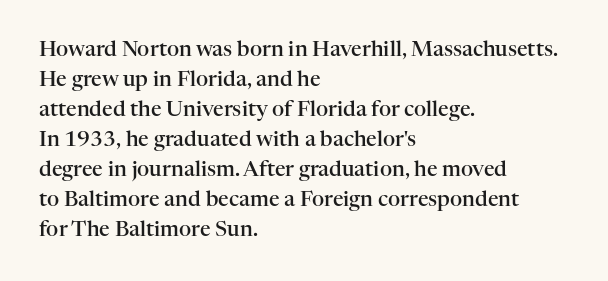
Q: Is the text bold? A: Semi-bold.
Q: Is the text italic (slanted)? A: No, it is upright.
Q: Is the text underlined? A: No.
Q: How is the paragraph aligned? A: Left-aligned.
Q: Is the spacing between letters normal or unusually wide? A: Normal.
Q: Is the spacing between lines tight, normal or loose? A: Normal.
